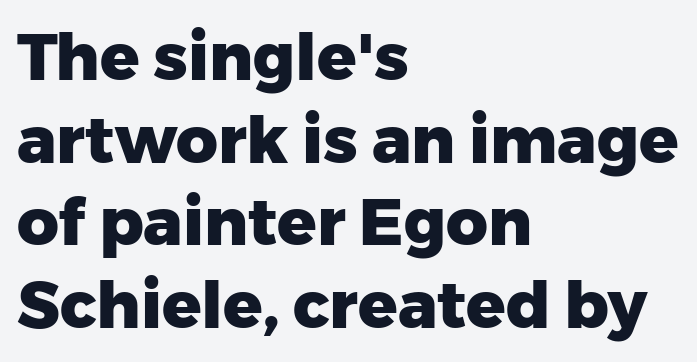
Short and long lines alike share a common starting point at left. The face used here is rendered with its standard letterfit. This is sans-serif lettering, the kind often seen on screens and signage. Anything drawn beneath the words? Only blank space. In terms of posture, this sample is upright. Notice how thick the strokes are: this is what a full bold looks like.
